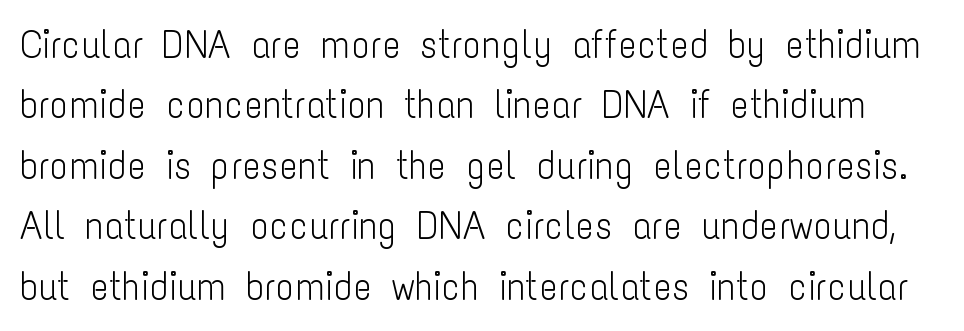
Quick note: interline space is typical. Any mark beneath the type? The region is blank. The letters look calm and open, with moderate or lighter stems. These lines are rendered in a variable-pitch font. These lines keep a tight, regular rhythm from letter to letter. The letters stand upright; this is a roman face.
